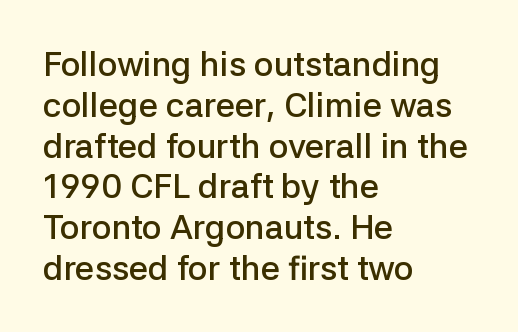
Left-aligned paragraph, ragged on the right. Observe the absence of serifs on each vertical stroke in this sample. The space beneath each line is pristine and unruled. The glyphs have the mass of a demibold cut, below bold. The face used here is proportionally spaced, like ordinary book or web type.
